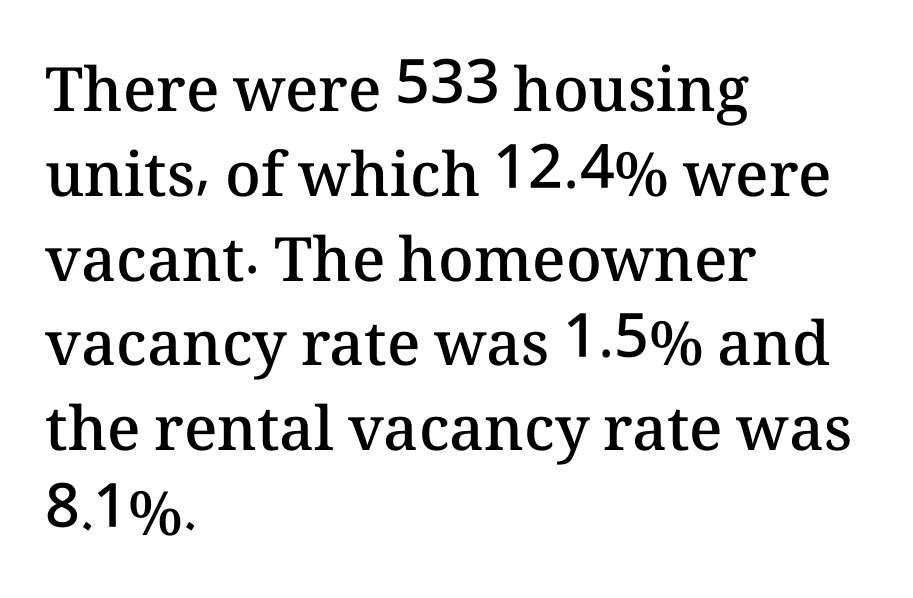
{"italic": "no", "bold": "semi", "weight": "semibold", "width": "normal", "stroke_contrast": "medium", "x_height": "medium", "monospaced": "no", "underline": "no", "align": "left", "line_spacing": "normal", "line_spacing_ratio": 1.39, "letter_spacing": "normal", "letter_spacing_em": 0.0, "glyph_px": 61}
